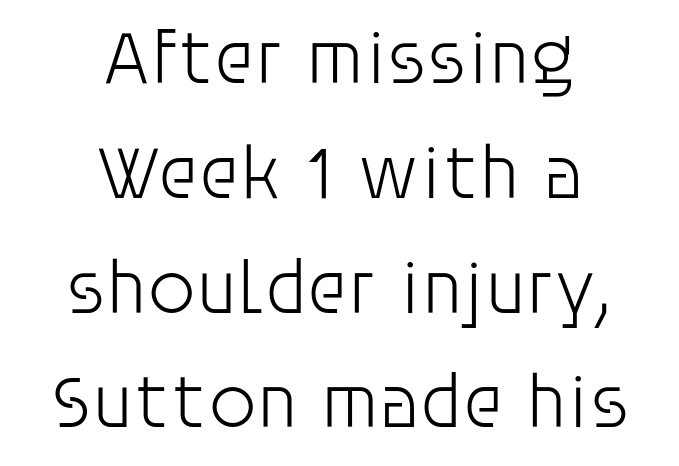
This rendering leaves character spacing at its baseline value. Vertically, the passage feels balanced, rows spaced as you'd expect. In CSS terms this would be text-align: center. The letters stand upright; this is a roman face. Descenders hang freely into open space.
